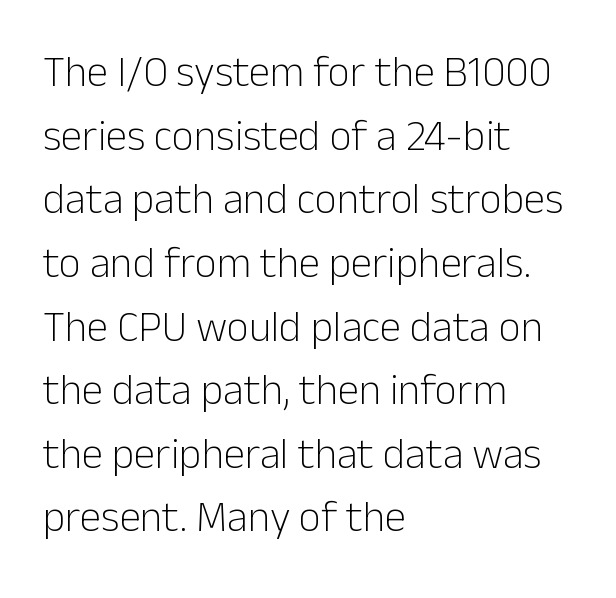
Q: Is the text bold? A: No.
Q: Is the text italic (slanted)? A: No, it is upright.
Q: Is the typeface a serif or a sans-serif typeface? A: Sans-serif.
Q: Is the text underlined? A: No.
Q: How is the paragraph aligned? A: Left-aligned.
Q: Is the spacing between letters normal or unusually wide? A: Normal.
Q: Is the spacing between lines tight, normal or loose? A: Normal.
Q: Width (condensed, normal, or wide)? A: Normal.
Q: Stroke contrast? A: Low.
Q: x-height? A: Medium.
Q: Monospaced? A: No.
